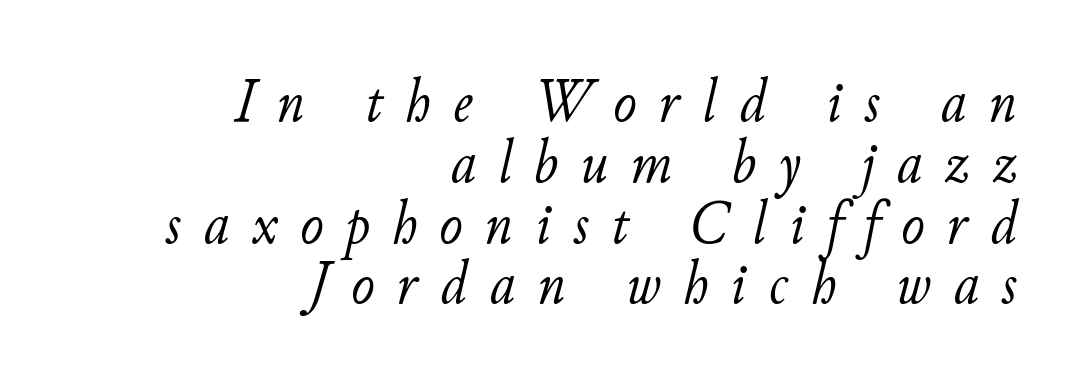
Does the leading feel generous? Not at all — it's pinched. These lines are rendered in a variable-pitch font. Has an underline been added? It has not. The text block is weighted toward the right margin, trailing off unevenly leftward.
